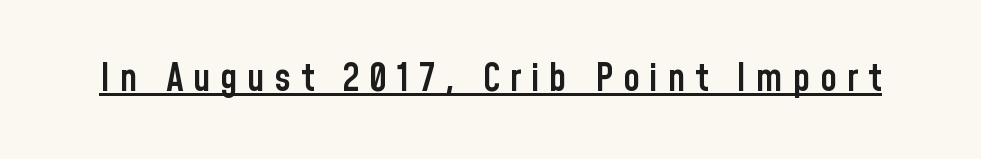
{"serif": "no", "italic": "no", "bold": "semi", "weight": "semibold", "width": "condensed", "stroke_contrast": "low", "x_height": "medium", "monospaced": "no", "underline": "yes", "letter_spacing": "wide", "letter_spacing_em": 0.24, "glyph_px": 39}
